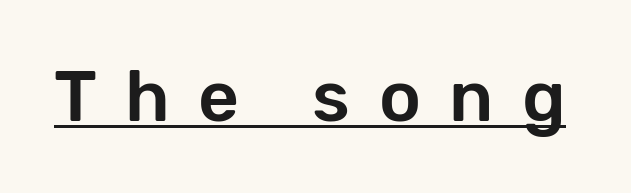
Q: Is the text italic (slanted)? A: No, it is upright.
Q: Is the typeface a serif or a sans-serif typeface? A: Sans-serif.
Q: Is the text underlined? A: Yes.
Q: Is the spacing between letters normal or unusually wide? A: Unusually wide.
Q: Width (condensed, normal, or wide)? A: Normal.
Q: Stroke contrast? A: Low.
Q: x-height? A: Medium.
Q: Monospaced? A: No.
